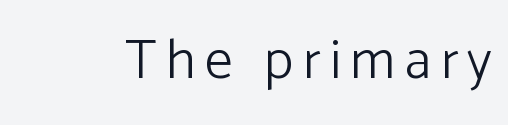
{"serif": "no", "italic": "no", "bold": "no", "weight": "light", "width": "normal", "stroke_contrast": "low", "x_height": "medium", "monospaced": "no", "underline": "no", "glyph_px": 56}
